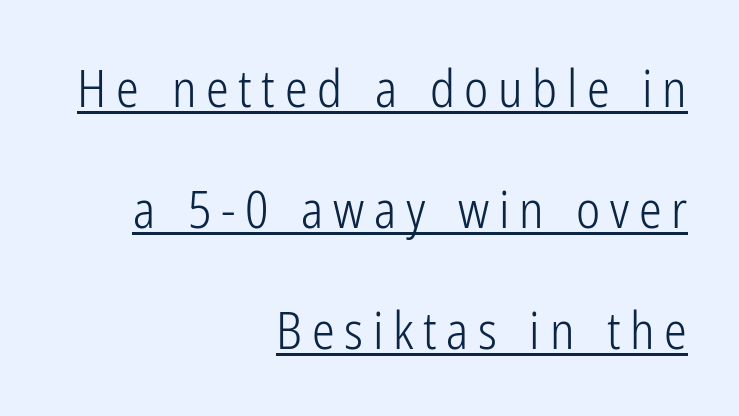
The image shows 51 px light, condensed sans-serif type, upright; set right-aligned, loose line spacing (2.37x), underlined; low stroke contrast and a medium x-height.
